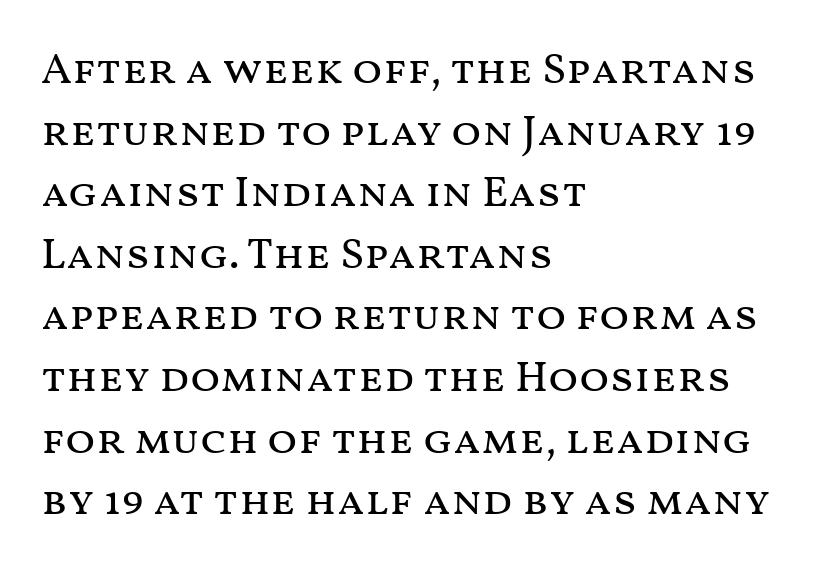
{"italic": "no", "bold": "no", "weight": "regular", "width": "wide", "stroke_contrast": "medium", "x_height": "medium", "monospaced": "no", "underline": "no", "align": "left", "line_spacing": "normal", "line_spacing_ratio": 1.4, "letter_spacing": "normal", "letter_spacing_em": 0.0, "glyph_px": 44}
